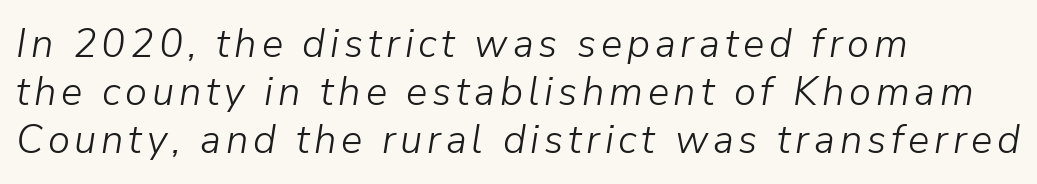
The image shows 40 px light type, italic (leaning right); set left-aligned, line spacing 1.2x, not underlined; low stroke contrast and a medium x-height.
